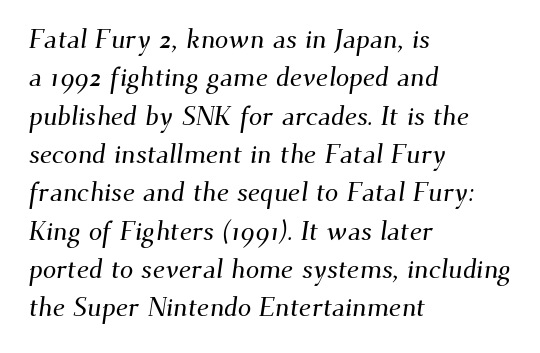
{"underline": "no", "align": "left", "line_spacing": "normal", "line_spacing_ratio": 1.42, "letter_spacing": "normal", "letter_spacing_em": 0.0, "glyph_px": 27}
